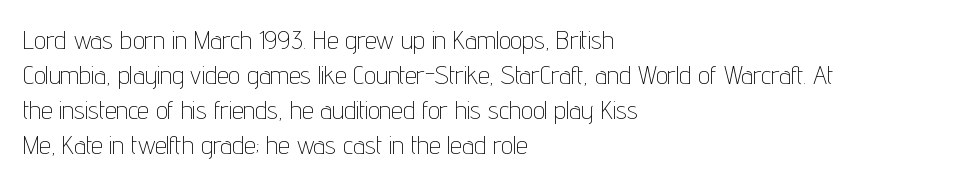
The strip under each line holds only bare page. Short note: letters normally spaced. The axis of the letterforms is exactly vertical. Line spacing here is normal. The rendering anchors every line to the left-hand side.
